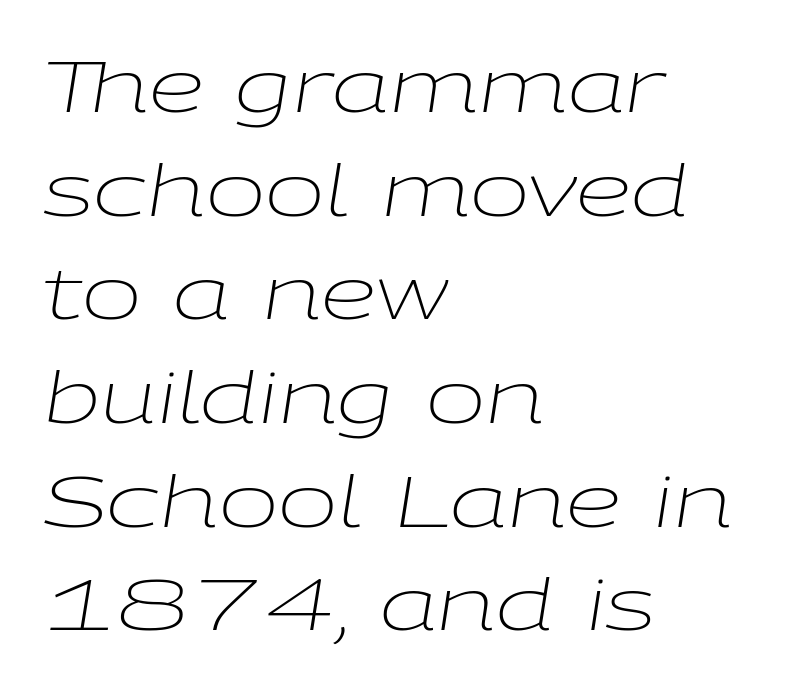
The image shows 71 px light, wide type, italic (leaning right); set left-aligned, normal line spacing (1.46x), normal letter spacing, not underlined; low stroke contrast and a medium x-height.
